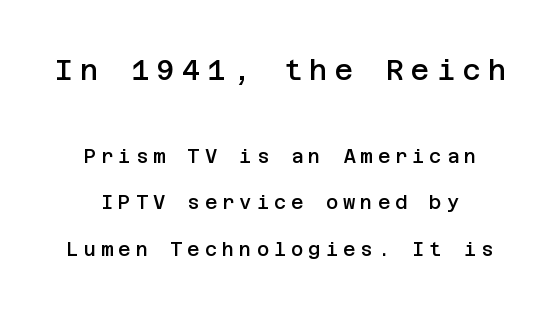
{"serif": "no", "italic": "no", "bold": "semi", "weight": "semibold", "width": "normal", "stroke_contrast": "low", "x_height": "large", "underline": "no", "line_spacing": "loose", "line_spacing_ratio": 2.47, "letter_spacing": "wide", "letter_spacing_em": 0.26, "larger_block": "first", "size_ratio": 1.47, "glyph_px": 28}
